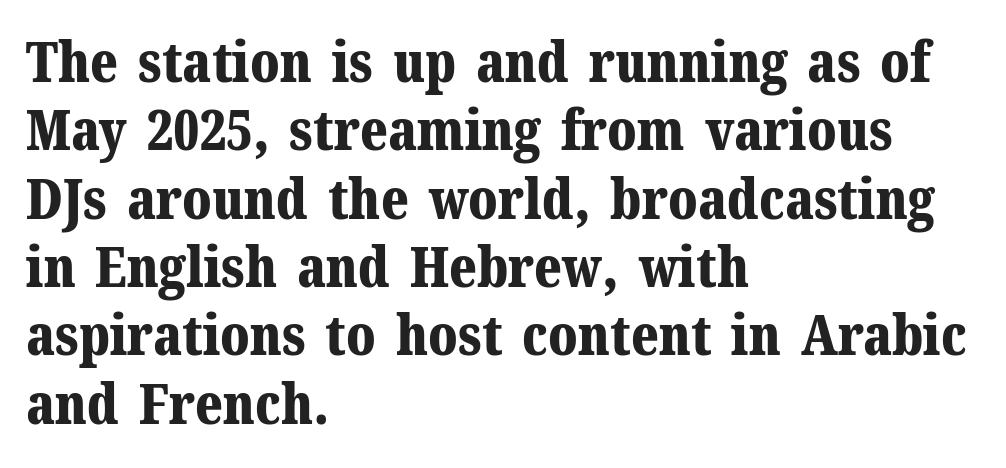
{"serif": "yes", "italic": "no", "bold": "yes", "weight": "bold", "width": "normal", "stroke_contrast": "medium", "x_height": "medium", "monospaced": "no", "underline": "no", "align": "left", "line_spacing_ratio": 1.22, "letter_spacing": "normal", "letter_spacing_em": 0.0, "glyph_px": 56}
